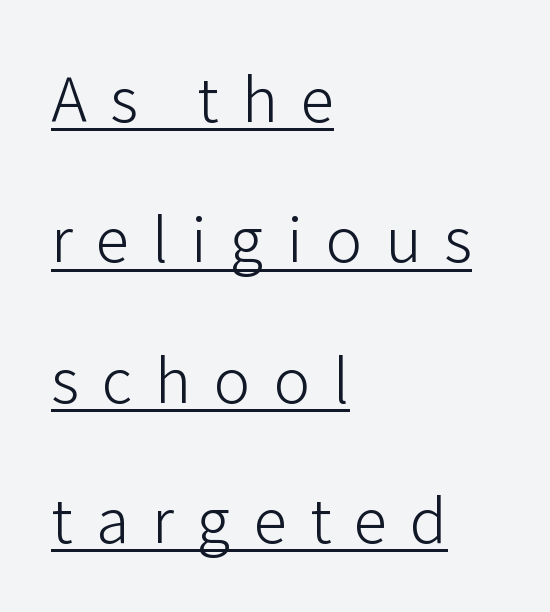
{"serif": "no", "italic": "no", "bold": "no", "weight": "light", "width": "normal", "stroke_contrast": "low", "x_height": "medium", "monospaced": "no", "underline": "yes", "align": "left", "line_spacing": "loose", "line_spacing_ratio": 2.3, "letter_spacing": "wide", "letter_spacing_em": 0.38, "glyph_px": 61}
